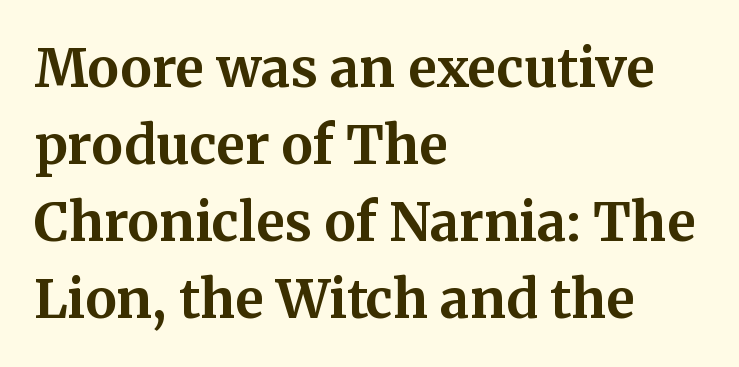
Q: Is the text bold? A: Yes.
Q: Is the text italic (slanted)? A: No, it is upright.
Q: Is the typeface a serif or a sans-serif typeface? A: Serif.
Q: Is the text underlined? A: No.
Q: How is the paragraph aligned? A: Left-aligned.
Q: Is the spacing between letters normal or unusually wide? A: Normal.
Q: Is the spacing between lines tight, normal or loose? A: Normal.
Q: Width (condensed, normal, or wide)? A: Normal.
Q: Stroke contrast? A: Medium.
Q: x-height? A: Medium.
Q: Monospaced? A: No.
